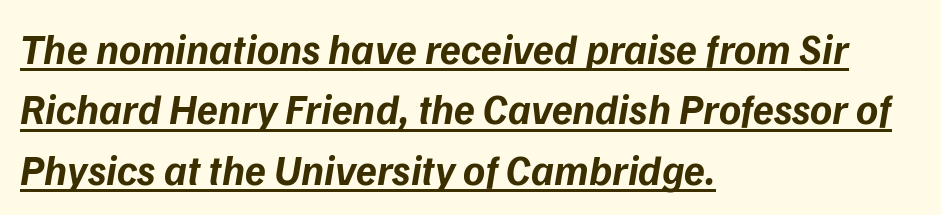
Students, observe: this is what conventionally led text looks like. Between one letter and the next there's only the usual sliver of space. Italic: yes, the glyphs are oblique. These lines are rendered in a variable-pitch font. Typesetter's note: full bold, strokes at maximum text heaviness. Left-aligned paragraph, ragged on the right.
